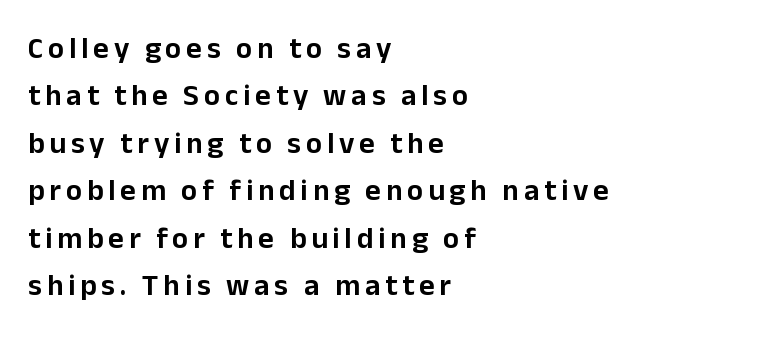
Honestly, the row spacing looks completely unremarkable. The lines in this sample share a left origin and differ only in where they stop. In terms of posture, this sample is upright. The passage shown is not underscored anywhere.
